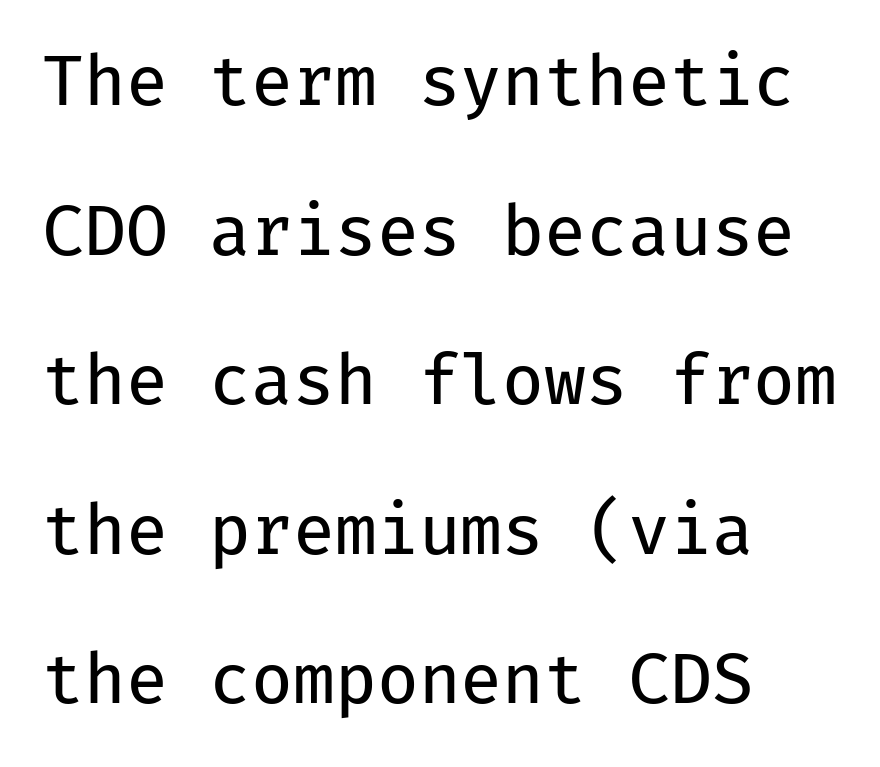
The image shows 68 px regular-weight sans-serif type, upright, monospaced; set left-aligned, loose line spacing (2.2x), normal letter spacing, not underlined; low stroke contrast and a medium x-height.
